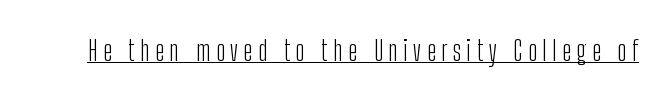
Q: Is the text bold? A: No.
Q: Is the text italic (slanted)? A: No, it is upright.
Q: Is the typeface a serif or a sans-serif typeface? A: Sans-serif.
Q: Is the text underlined? A: Yes.
Q: Is the spacing between letters normal or unusually wide? A: Unusually wide.
Q: Width (condensed, normal, or wide)? A: Condensed.
Q: Stroke contrast? A: Low.
Q: x-height? A: Medium.
Q: Monospaced? A: No.
